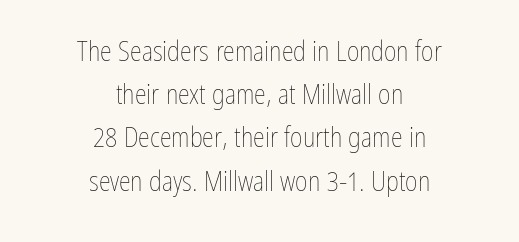
Q: Is the text bold? A: No.
Q: Is the text italic (slanted)? A: No, it is upright.
Q: Is the text underlined? A: No.
Q: How is the paragraph aligned? A: Centered.
Q: Is the spacing between letters normal or unusually wide? A: Normal.
Q: Is the spacing between lines tight, normal or loose? A: Normal.
